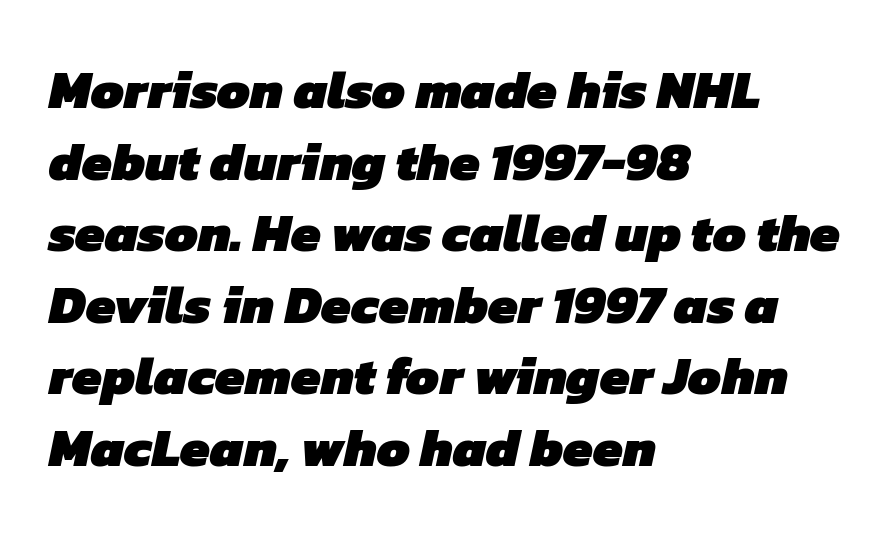
Q: Is the text bold? A: Yes.
Q: Is the typeface a serif or a sans-serif typeface? A: Sans-serif.
Q: Is the text underlined? A: No.
Q: How is the paragraph aligned? A: Left-aligned.
Q: Is the spacing between letters normal or unusually wide? A: Normal.
Q: Is the spacing between lines tight, normal or loose? A: Normal.
Q: Width (condensed, normal, or wide)? A: Normal.
Q: Stroke contrast? A: Low.
Q: x-height? A: Medium.
Q: Monospaced? A: No.
